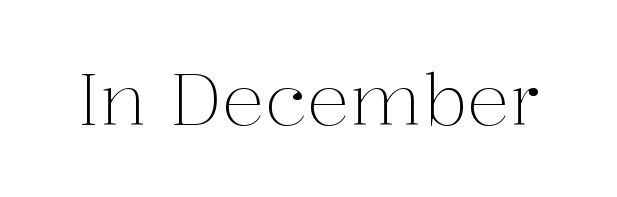
Nothing heavy about these letters — not bold at all. The letters advance in unequal steps, a hallmark of proportional type. Words appear dense and cohesive because spacing is normal. The passage shown is not underscored anywhere. The typeface chosen for these lines features serifs.
